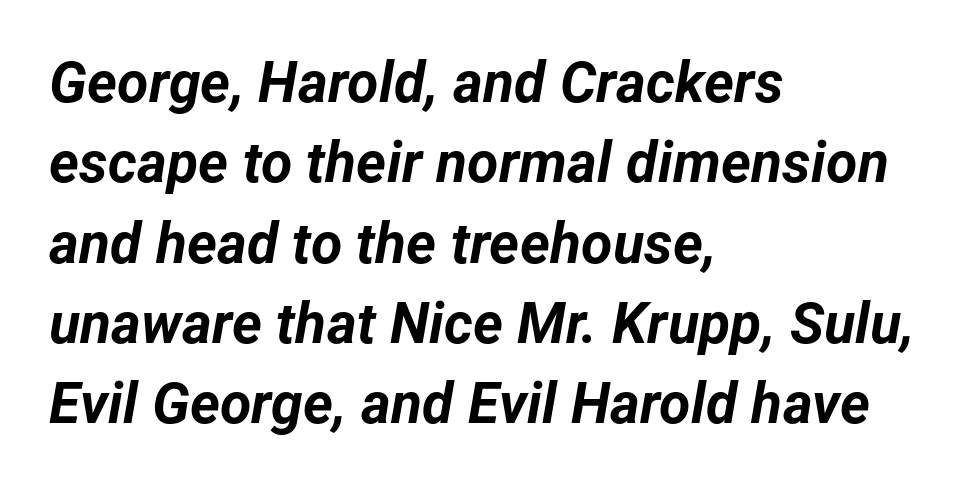
The image shows 57 px bold type, italic (leaning right); set left-aligned, normal line spacing (1.41x), normal letter spacing, not underlined; low stroke contrast and a medium x-height.
